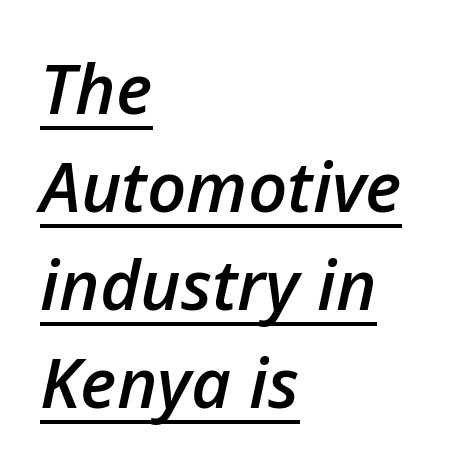
The vertical gap from one line to the next is medium. Casual observation: everything's shoved over to the left. Is the letter spacing exaggerated? No — it looks like the ordinary default. Students, observe the line beneath the letters — that is underlining.
